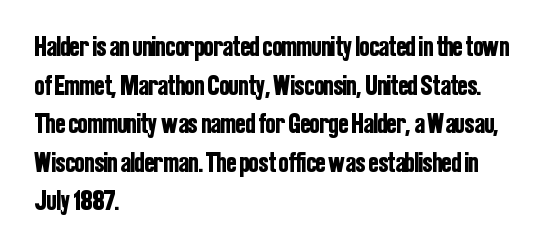
Q: Is the text italic (slanted)? A: No, it is upright.
Q: Is the typeface a serif or a sans-serif typeface? A: Sans-serif.
Q: Is the text underlined? A: No.
Q: How is the paragraph aligned? A: Left-aligned.
Q: Is the spacing between letters normal or unusually wide? A: Normal.
Q: Is the spacing between lines tight, normal or loose? A: Normal.
Q: Width (condensed, normal, or wide)? A: Condensed.
Q: Stroke contrast? A: Low.
Q: x-height? A: Medium.
Q: Monospaced? A: No.
